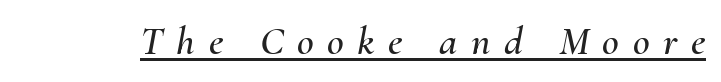
The glyphs look as if they've been sheared to an angle. Is this a fixed-width face? No — the glyphs have proportional, varying widths. Someone cranked the tracking dial way up on this one. A continuous stroke trails under the words, as in a hyperlink.
